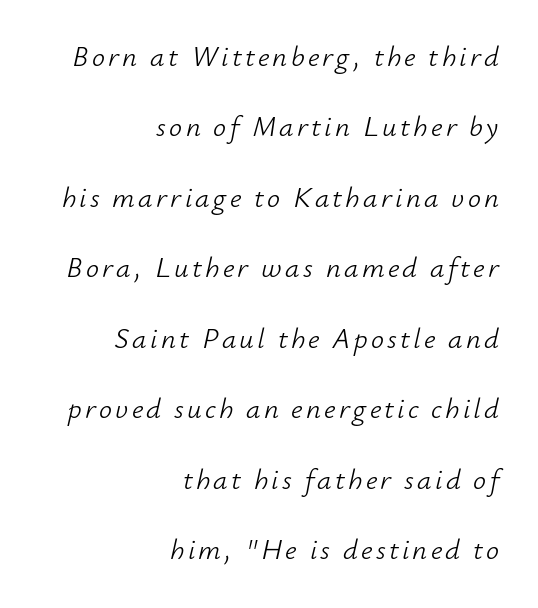
{"italic": "yes", "lean": "right", "slant_degrees": 12, "bold": "no", "weight": "light", "width": "normal", "stroke_contrast": "low", "x_height": "small", "monospaced": "no", "underline": "no", "align": "right", "line_spacing": "loose", "line_spacing_ratio": 2.43, "glyph_px": 29}
